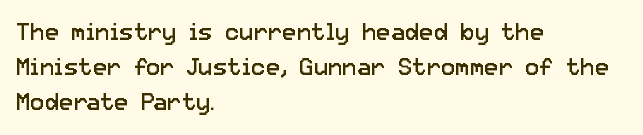
No word sits above an underline. This is the regular roman posture of the typeface. The lines in this sample share a left origin and differ only in where they stop. Successive baselines arrive at the customary interval.
